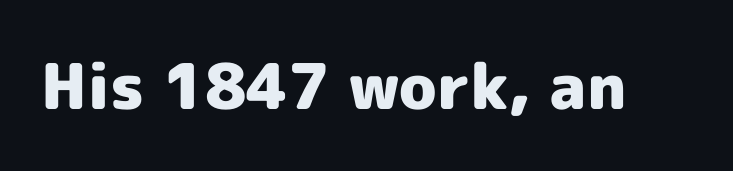
{"serif": "no", "italic": "no", "bold": "yes", "weight": "heavy", "width": "normal", "x_height": "medium", "monospaced": "no", "underline": "no", "letter_spacing": "normal", "letter_spacing_em": 0.0, "glyph_px": 63}
